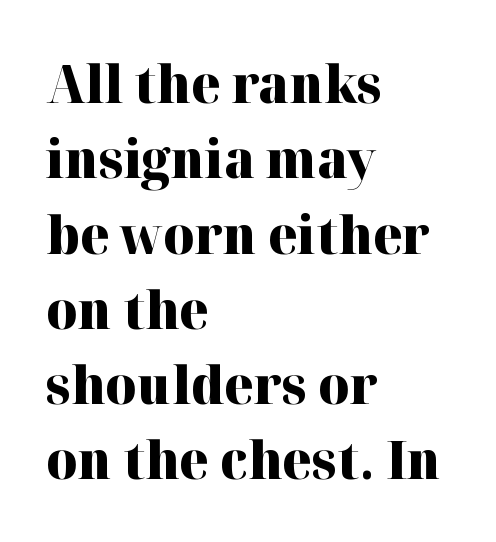
Decoration check: the copy has no underline. Each new line begins a customary step beneath the previous one. Type style note: has serifs. Is there any slant? The stems are plumb. A dark, heavy texture on the line: the type is bold. Here the glyphs are tracked normally, forming tight word shapes.
